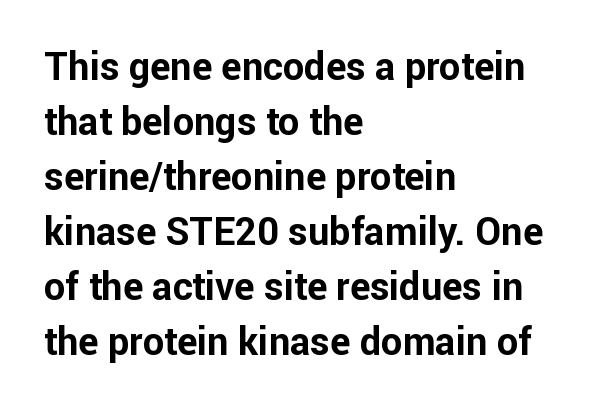
The image shows 38 px bold sans-serif type, upright; set left-aligned, normal line spacing (1.45x), normal letter spacing, not underlined; low stroke contrast and a medium x-height.
